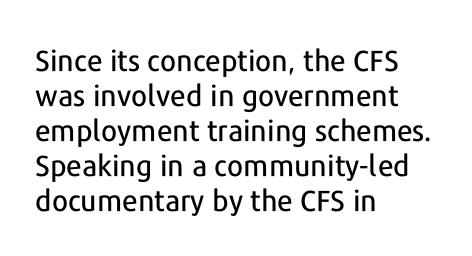
{"serif": "no", "italic": "no", "width": "normal", "stroke_contrast": "low", "x_height": "medium", "monospaced": "no", "underline": "no", "align": "left", "line_spacing_ratio": 1.21, "letter_spacing": "normal", "letter_spacing_em": 0.0, "glyph_px": 29}
